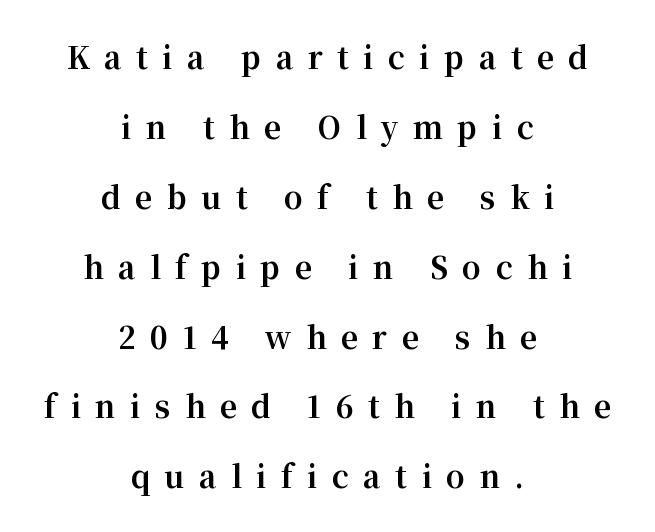
{"serif": "yes", "italic": "no", "bold": "yes", "weight": "bold", "width": "normal", "stroke_contrast": "medium", "x_height": "medium", "monospaced": "no", "underline": "no", "align": "center", "line_spacing": "loose", "line_spacing_ratio": 2.33, "letter_spacing": "wide", "letter_spacing_em": 0.48, "glyph_px": 30}
